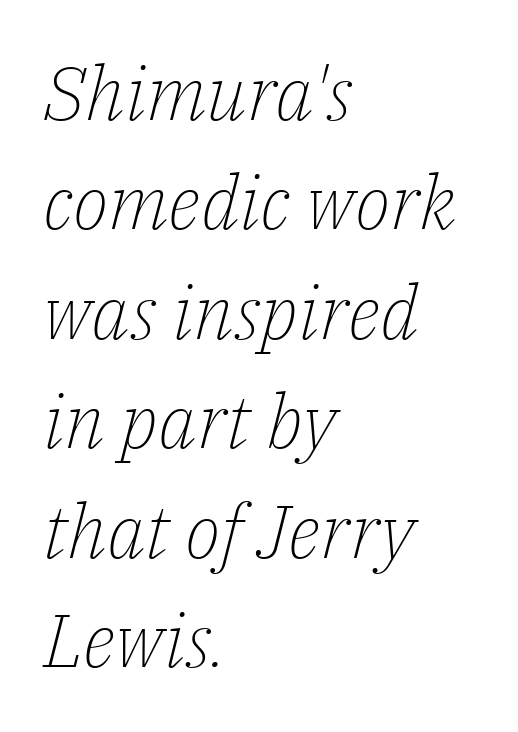
{"serif": "yes", "italic": "yes", "lean": "right", "slant_degrees": 14, "bold": "no", "weight": "light", "width": "normal", "stroke_contrast": "low", "x_height": "medium", "monospaced": "no", "underline": "no", "align": "left", "line_spacing": "normal", "line_spacing_ratio": 1.46, "letter_spacing": "normal", "letter_spacing_em": 0.0, "glyph_px": 75}
